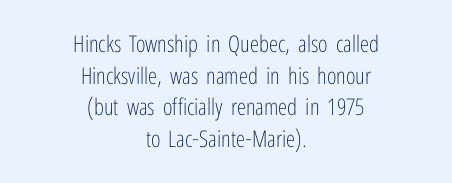
The characters are drawn with everyday or finer stroke widths. The passage shown is not underscored anywhere. Quick note: interline space is typical. Line starts and ends both wander, symmetrically. It's the straight-up-and-down kind of type. Compared with typical body copy, the letter spacing here is the same.
